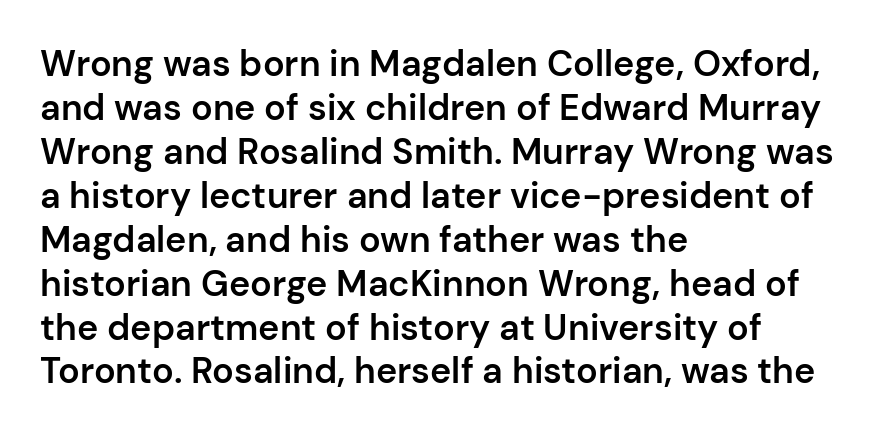
Q: Is the text bold? A: Semi-bold.
Q: Is the text italic (slanted)? A: No, it is upright.
Q: Is the typeface a serif or a sans-serif typeface? A: Sans-serif.
Q: Is the text underlined? A: No.
Q: How is the paragraph aligned? A: Left-aligned.
Q: Is the spacing between letters normal or unusually wide? A: Normal.
Q: Width (condensed, normal, or wide)? A: Normal.
Q: Stroke contrast? A: Low.
Q: x-height? A: Medium.
Q: Monospaced? A: No.
